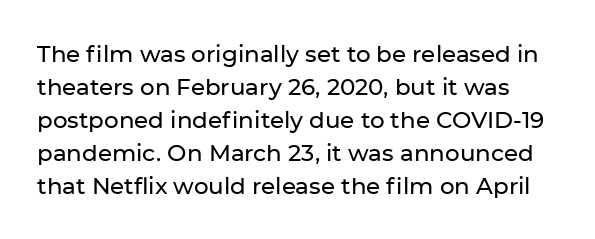
The space between consecutive lines is moderate. Beneath every word, the page is bare. A typesetter would mark this as roman, not italic. Is the letter spacing exaggerated? No — it looks like the ordinary default.
